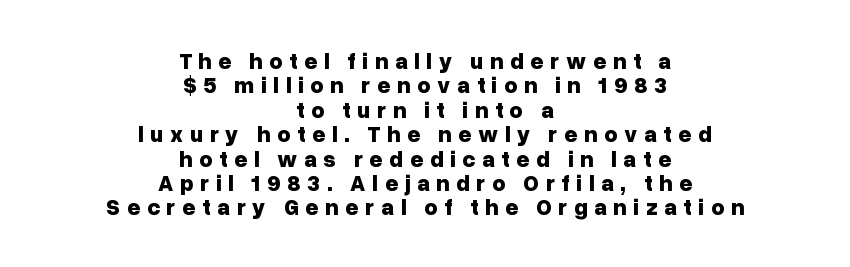
The image shows 23 px bold type, upright; set centered, tight line spacing (1.06x), unusually wide letter spacing (+0.28 em), not underlined.
